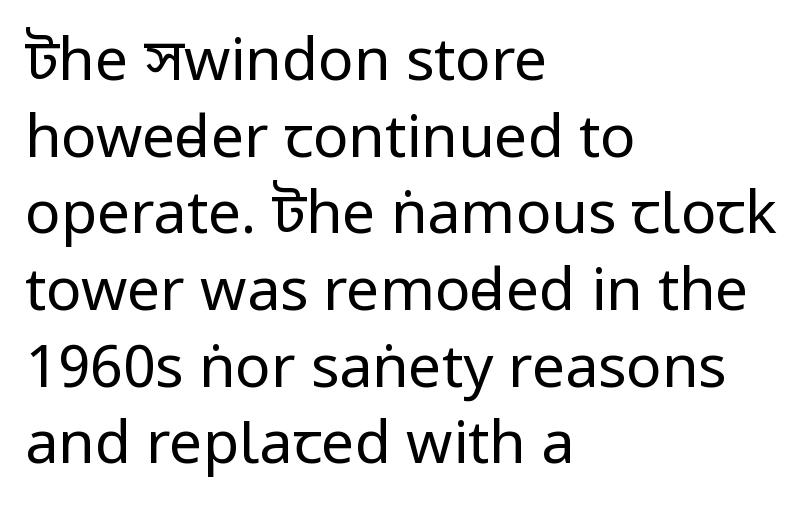
Q: Is the text bold? A: No.
Q: Is the text italic (slanted)? A: No, it is upright.
Q: Is the typeface a serif or a sans-serif typeface? A: Sans-serif.
Q: Is the text underlined? A: No.
Q: How is the paragraph aligned? A: Left-aligned.
Q: Is the spacing between letters normal or unusually wide? A: Normal.
Q: Is the spacing between lines tight, normal or loose? A: Normal.
Q: Width (condensed, normal, or wide)? A: Condensed.
Q: Stroke contrast? A: Low.
Q: x-height? A: Large.
Q: Monospaced? A: No.
